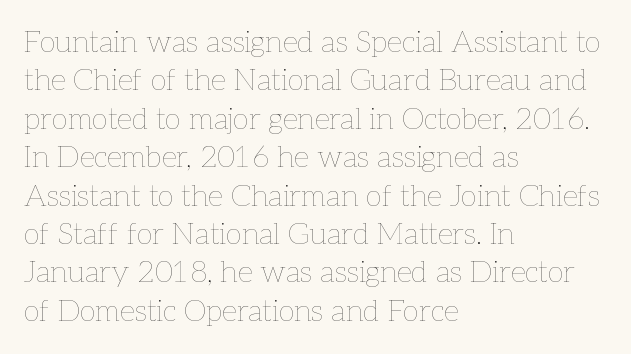
The image shows 30 px thin type, upright; set left-aligned, normal line spacing (1.28x), normal letter spacing, not underlined; low stroke contrast and a medium x-height.
